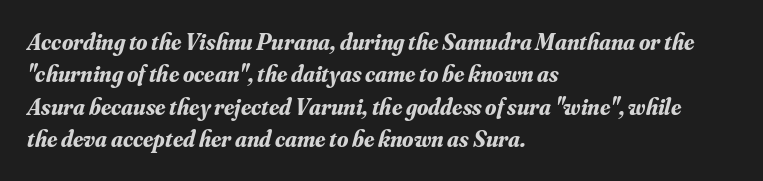
The passage shown is not underscored anywhere. Regular leading. There's an unmistakable incline to the writing here. The passage shown has conventional tracking throughout.
